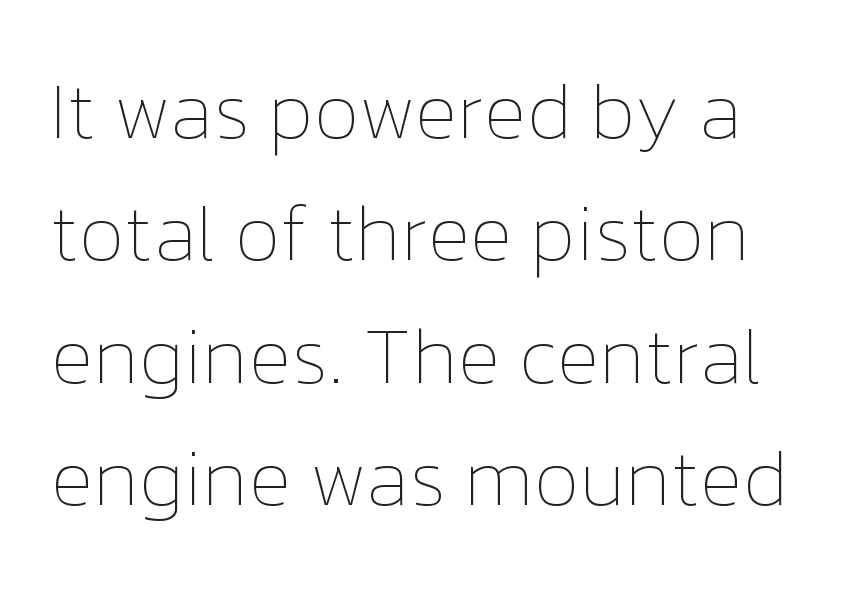
The image shows 79 px thin type, upright; set normal line spacing (1.55x), normal letter spacing, not underlined; low stroke contrast and a medium x-height.
